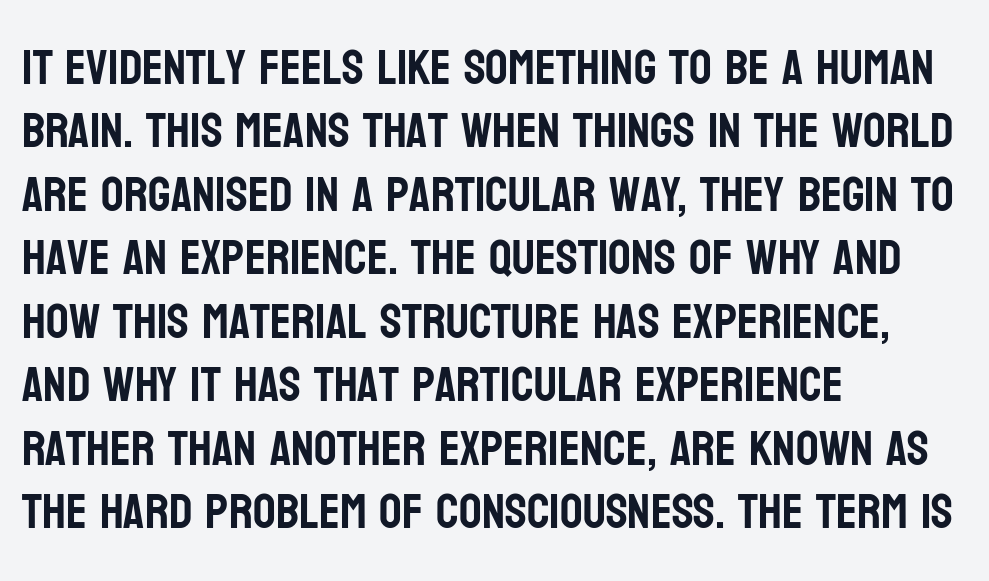
{"serif": "no", "italic": "no", "width": "condensed", "stroke_contrast": "low", "x_height": "large", "monospaced": "no", "underline": "no", "align": "left", "line_spacing": "normal", "line_spacing_ratio": 1.27, "letter_spacing": "normal", "letter_spacing_em": 0.0, "glyph_px": 50}
